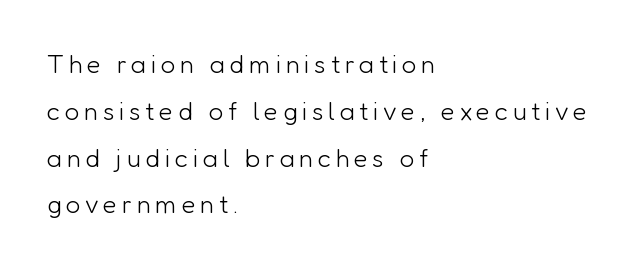
The image shows 26 px text type, upright; set left-aligned, line spacing 1.8x, not underlined.
